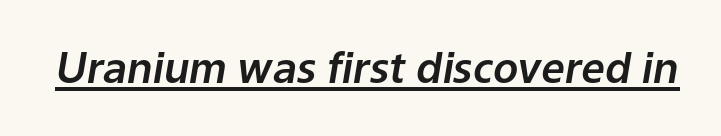
{"italic": "yes", "lean": "right", "slant_degrees": 9, "width": "normal", "stroke_contrast": "low", "x_height": "medium", "monospaced": "no", "underline": "yes", "letter_spacing": "normal", "letter_spacing_em": 0.0, "glyph_px": 42}
